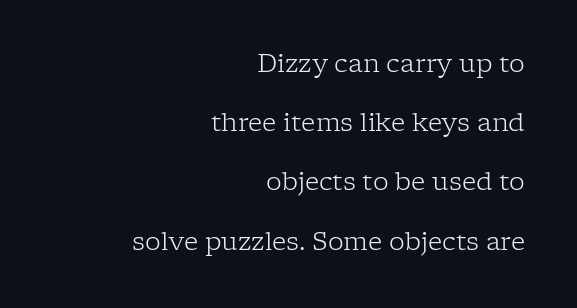
The image shows 25 px text type, upright; set right-aligned, loose line spacing (2.37x), normal letter spacing, not underlined.
